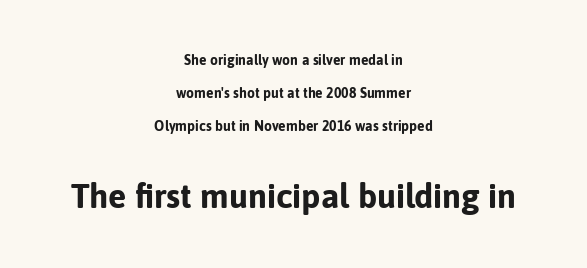
The image shows 34 px bold sans-serif type, upright; set centered, loose line spacing (2.34x), normal letter spacing, not underlined; the second (bottom) block is 2.43x larger; low stroke contrast and a medium x-height.
